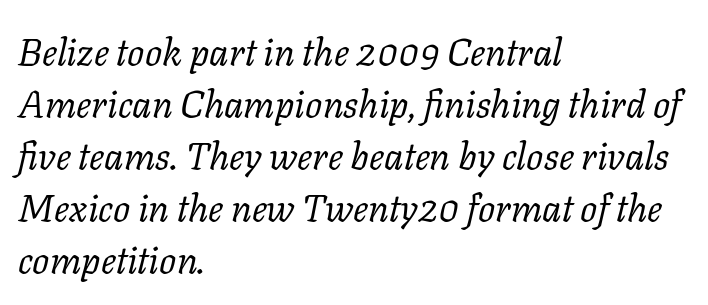
The image shows 38 px regular-weight serif type, italic (leaning right); set left-aligned, normal line spacing (1.37x), normal letter spacing, not underlined; low stroke contrast and a medium x-height.
